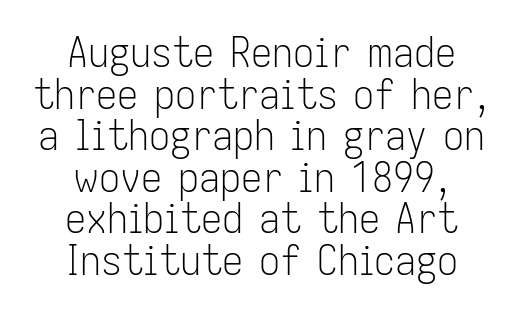
The image shows 42 px light, condensed sans-serif type, upright; set centered, tight line spacing (0.99x), normal letter spacing, not underlined; low stroke contrast and a medium x-height.
